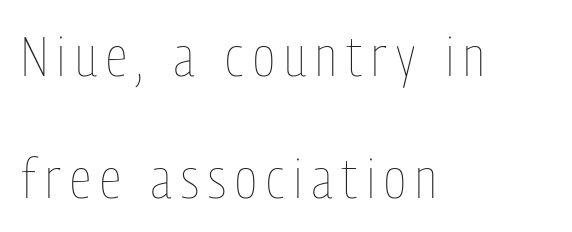
{"italic": "no", "bold": "no", "weight": "thin", "width": "condensed", "stroke_contrast": "low", "x_height": "medium", "monospaced": "no", "underline": "no", "align": "left", "line_spacing": "loose", "line_spacing_ratio": 2.17, "glyph_px": 56}
